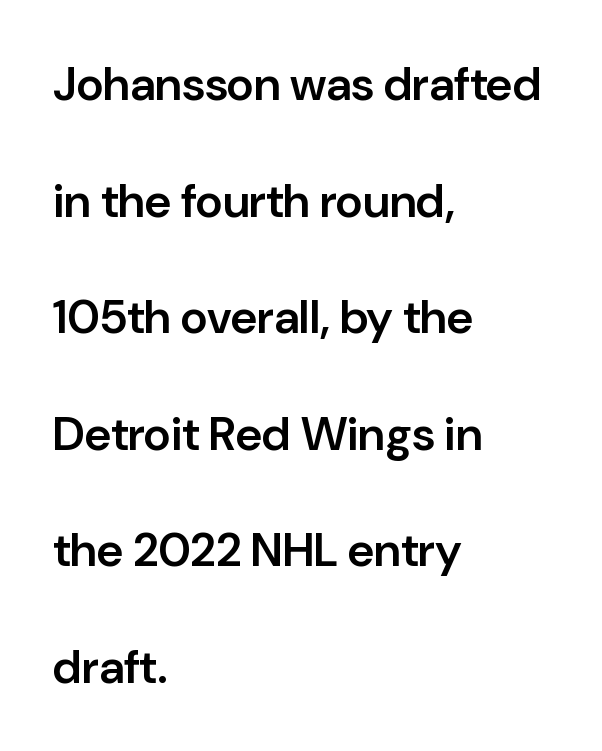
{"serif": "no", "italic": "no", "bold": "semi", "weight": "semibold", "width": "normal", "stroke_contrast": "low", "x_height": "medium", "monospaced": "no", "underline": "no", "align": "left", "line_spacing": "loose", "line_spacing_ratio": 2.48, "letter_spacing": "normal", "letter_spacing_em": 0.0, "glyph_px": 47}
